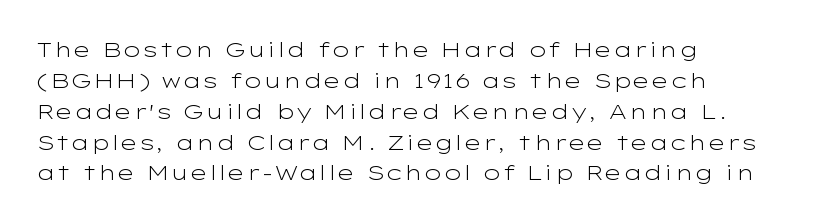
The image shows 21 px text type, upright; set left-aligned, normal line spacing (1.47x), normal letter spacing, not underlined.
